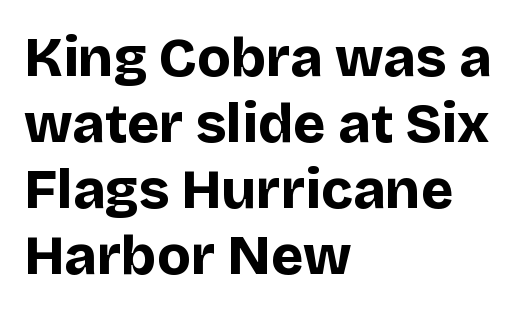
The image shows 55 px bold sans-serif type, upright; set left-aligned, line spacing 1.2x, normal letter spacing, not underlined; low stroke contrast and a large x-height.
